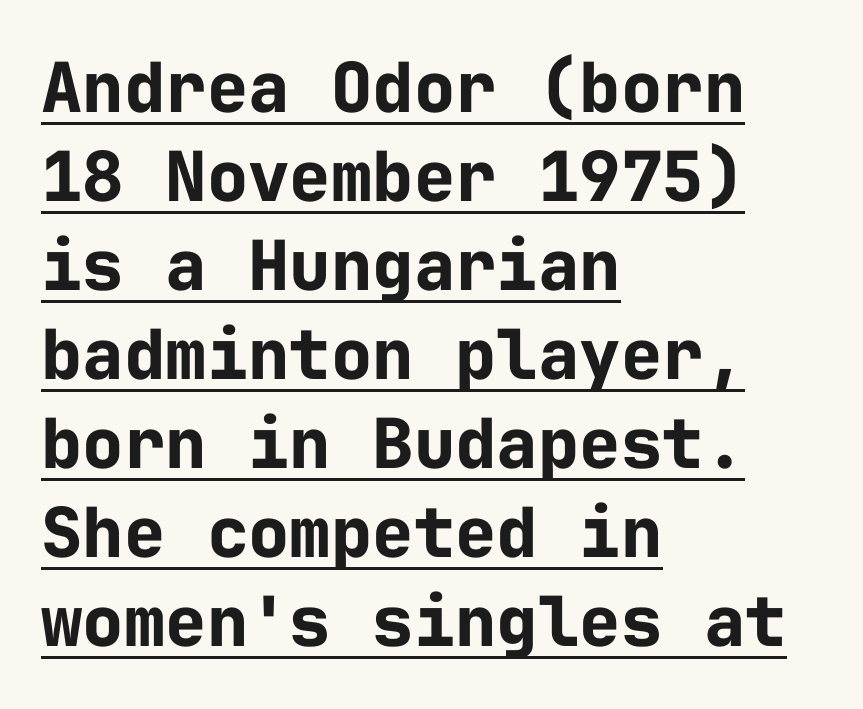
These lines keep a tight, regular rhythm from letter to letter. Do the letters lean? They stand straight. Strong, thick strokes mark this as bold type. Letterform terminals end flat and unadorned throughout the passage.
